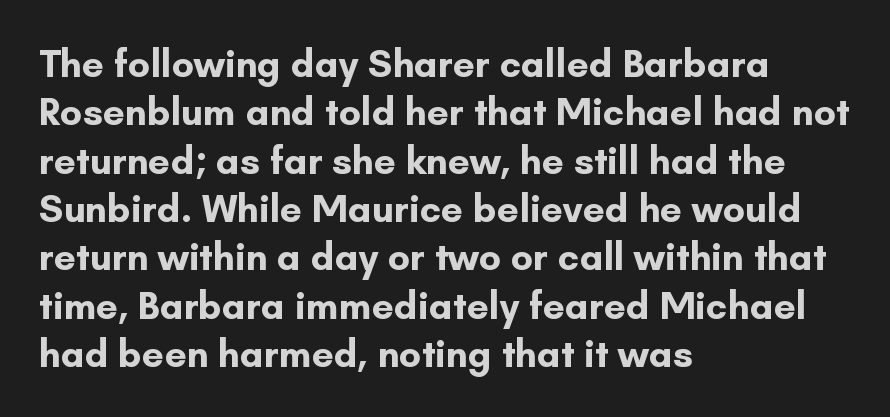
The image shows 39 px bold sans-serif type, upright; set left-aligned, line spacing 1.24x, normal letter spacing, not underlined; low stroke contrast and a small x-height.
